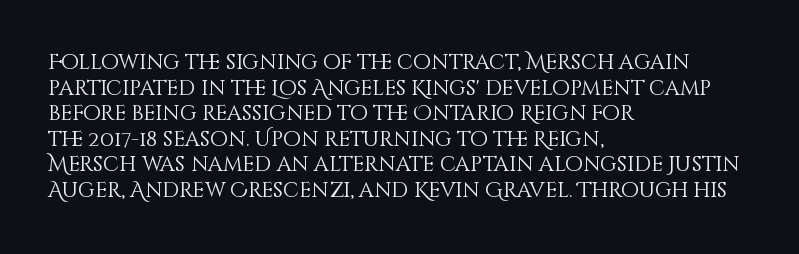
The image shows 21 px text type, upright; set left-aligned, line spacing 1.22x, normal letter spacing, not underlined.
